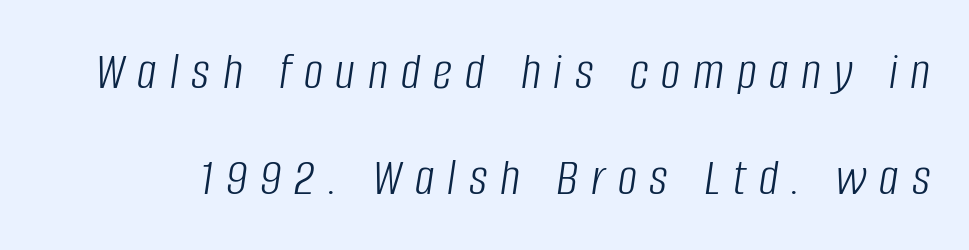
The image shows 54 px light, condensed type, italic (leaning right); set loose line spacing (1.96x), unusually wide letter spacing (+0.24 em), not underlined; low stroke contrast and a large x-height.
